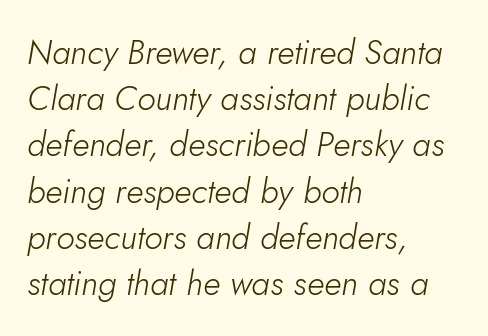
Q: Is the text bold? A: No.
Q: Is the text italic (slanted)? A: Yes, it leans right by about 10 degrees.
Q: Is the text underlined? A: No.
Q: How is the paragraph aligned? A: Left-aligned.
Q: Is the spacing between letters normal or unusually wide? A: Normal.
Q: Is the spacing between lines tight, normal or loose? A: Normal.
Q: Width (condensed, normal, or wide)? A: Normal.
Q: Stroke contrast? A: Low.
Q: x-height? A: Small.
Q: Monospaced? A: No.
